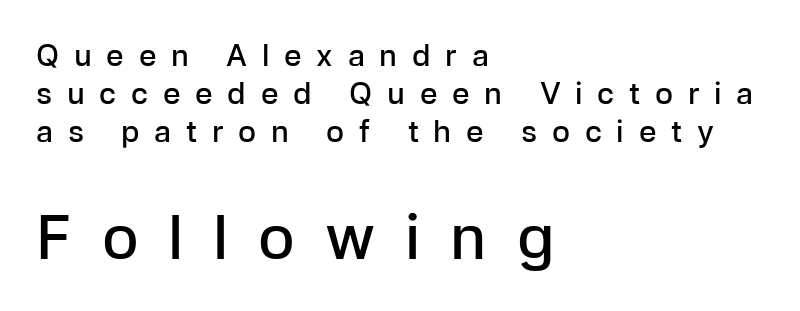
Q: Is the text bold? A: Semi-bold.
Q: Is the text italic (slanted)? A: No, it is upright.
Q: Is the typeface a serif or a sans-serif typeface? A: Sans-serif.
Q: Is the text underlined? A: No.
Q: How is the paragraph aligned? A: Left-aligned.
Q: Is the spacing between letters normal or unusually wide? A: Unusually wide.
Q: Is the spacing between lines tight, normal or loose? A: Normal.
Q: Which block of text is set in a larger size, the first (top) or the second (bottom)? A: The second (bottom) one.
Q: Width (condensed, normal, or wide)? A: Normal.
Q: Stroke contrast? A: Low.
Q: x-height? A: Medium.
Q: Monospaced? A: No.
